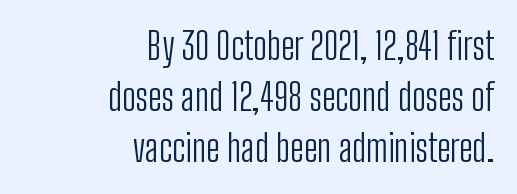
This rendering leaves character spacing at its baseline value. Glance below the letters and you will spot only blank space. Successive baselines arrive at the customary interval. These lines are rendered in a variable-pitch font. In terms of posture, this sample is upright. Is the stroke heavy? The answer is a plain regular-or-lighter.
